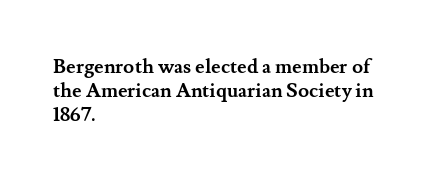
{"italic": "no", "bold": "yes", "underline": "no", "align": "left", "line_spacing_ratio": 1.2, "letter_spacing": "normal", "letter_spacing_em": 0.0, "glyph_px": 20}
